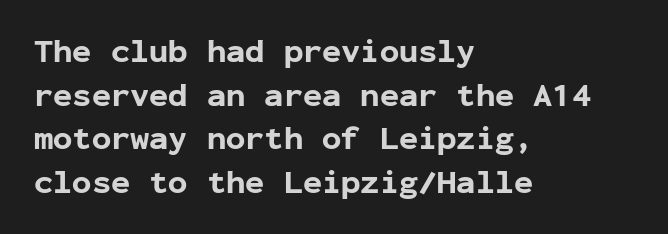
{"serif": "no", "italic": "no", "bold": "yes", "weight": "bold", "width": "normal", "stroke_contrast": "low", "x_height": "medium", "monospaced": "yes", "underline": "no", "align": "left", "line_spacing": "normal", "line_spacing_ratio": 1.36, "letter_spacing": "normal", "letter_spacing_em": 0.0, "glyph_px": 32}
